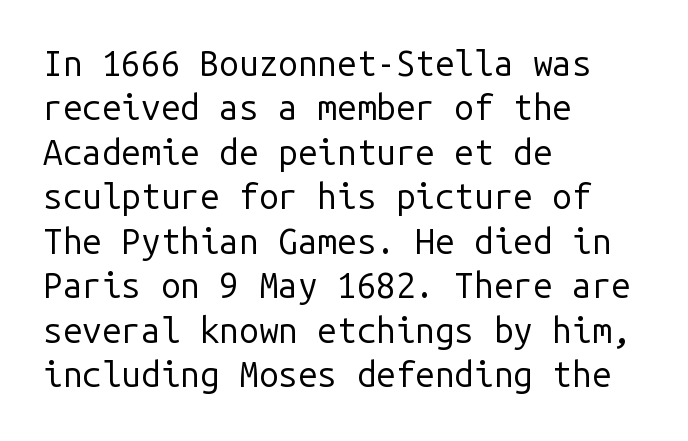
Q: Is the text bold? A: No.
Q: Is the text italic (slanted)? A: No, it is upright.
Q: Is the typeface a serif or a sans-serif typeface? A: Sans-serif.
Q: Is the text underlined? A: No.
Q: How is the paragraph aligned? A: Left-aligned.
Q: Is the spacing between letters normal or unusually wide? A: Normal.
Q: Is the spacing between lines tight, normal or loose? A: Normal.
Q: Width (condensed, normal, or wide)? A: Normal.
Q: Stroke contrast? A: Low.
Q: x-height? A: Medium.
Q: Monospaced? A: Yes.
